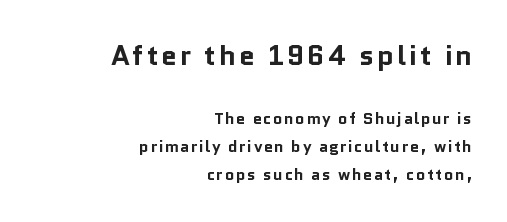
{"serif": "no", "italic": "no", "bold": "yes", "weight": "bold", "width": "normal", "stroke_contrast": "low", "x_height": "medium", "monospaced": "no", "underline": "no", "align": "right", "line_spacing_ratio": 1.75, "larger_block": "first", "size_ratio": 1.75, "glyph_px": 28}
